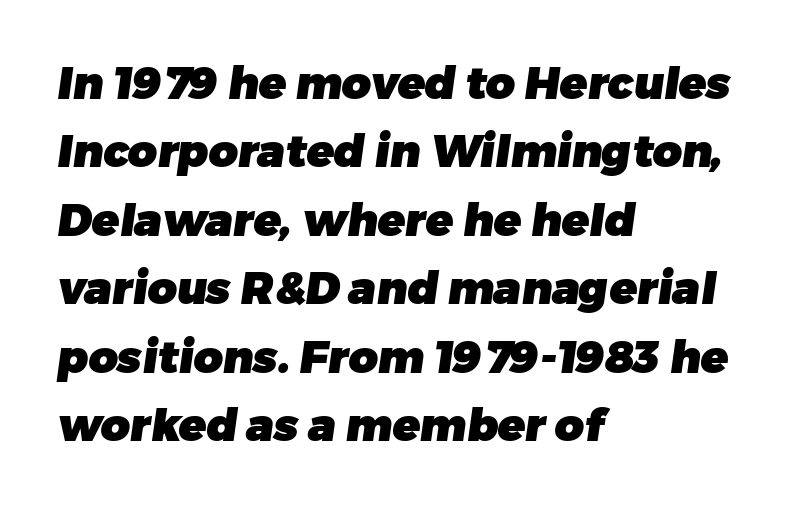
Q: Is the text bold? A: Yes.
Q: Is the typeface a serif or a sans-serif typeface? A: Sans-serif.
Q: Is the text underlined? A: No.
Q: How is the paragraph aligned? A: Left-aligned.
Q: Is the spacing between letters normal or unusually wide? A: Normal.
Q: Is the spacing between lines tight, normal or loose? A: Normal.
Q: Width (condensed, normal, or wide)? A: Normal.
Q: Stroke contrast? A: Low.
Q: x-height? A: Medium.
Q: Monospaced? A: No.
